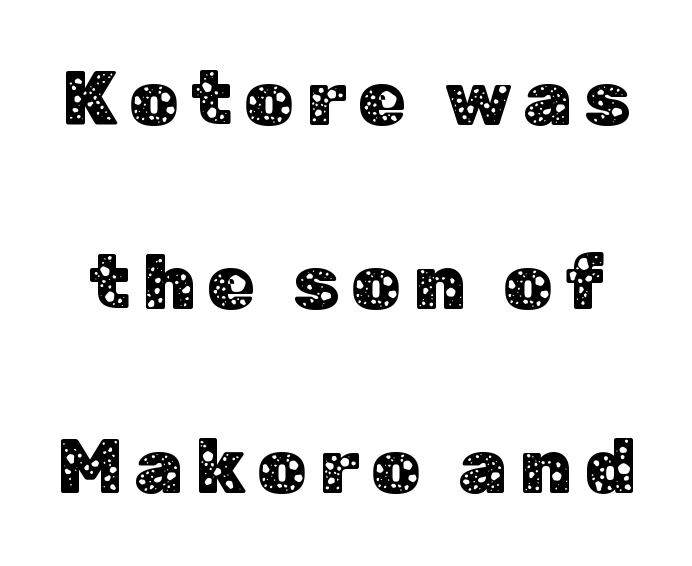
{"serif": "no", "italic": "no", "width": "normal", "stroke_contrast": "low", "x_height": "medium", "monospaced": "no", "underline": "no", "line_spacing": "loose", "line_spacing_ratio": 2.36, "glyph_px": 78}
